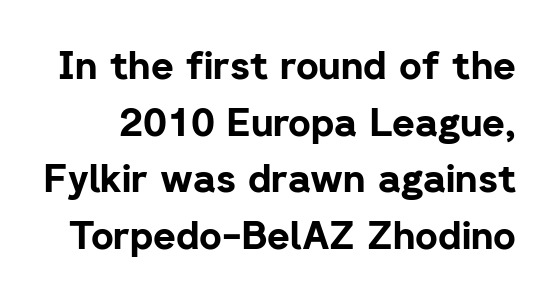
In terms of letterform style, serifs are entirely absent. The lettering holds an erect, upright posture throughout. Compared with an ordinary text face, these strokes are far heavier — a full bold. Letter spacing: default. The rows are spaced the way most documents space them.
